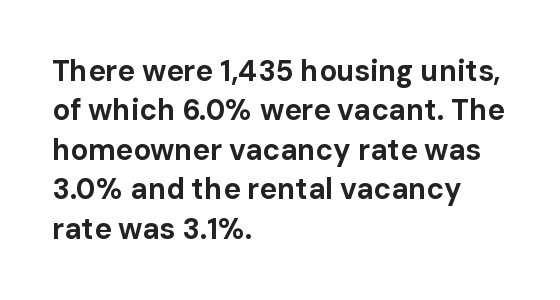
Q: Is the text bold? A: Yes.
Q: Is the text italic (slanted)? A: No, it is upright.
Q: Is the typeface a serif or a sans-serif typeface? A: Sans-serif.
Q: Is the text underlined? A: No.
Q: How is the paragraph aligned? A: Left-aligned.
Q: Is the spacing between letters normal or unusually wide? A: Normal.
Q: Is the spacing between lines tight, normal or loose? A: Normal.
Q: Width (condensed, normal, or wide)? A: Normal.
Q: Stroke contrast? A: Low.
Q: x-height? A: Medium.
Q: Monospaced? A: No.
